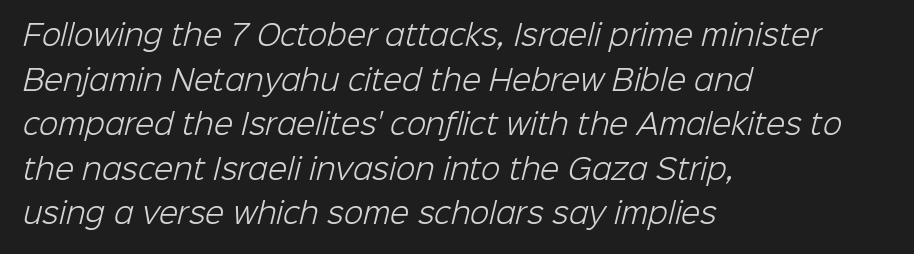
Tracking here is standard; glyphs follow each other at the usual distance. The face used here is proportionally spaced, like ordinary book or web type. Is the stroke heavy? The answer is a plain regular-or-lighter. Left-aligned paragraph, ragged on the right. Examine the stroke ends and you'll find no serifs. No word sits above an underline.
